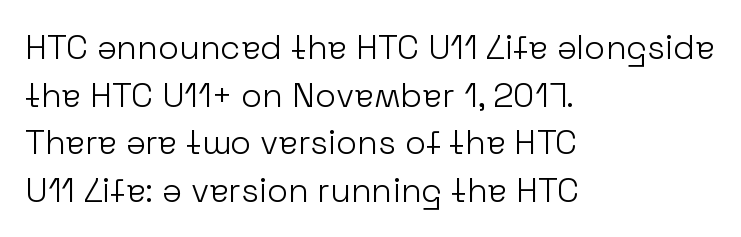
The image shows 34 px light sans-serif type, upright; set left-aligned, normal line spacing (1.4x), normal letter spacing, not underlined; low stroke contrast and a medium x-height.
